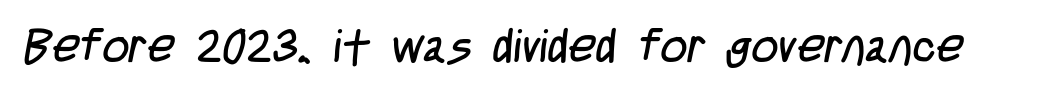
{"serif": "no", "bold": "no", "weight": "regular", "width": "condensed", "stroke_contrast": "low", "x_height": "large", "monospaced": "no", "underline": "no", "letter_spacing": "normal", "letter_spacing_em": 0.0, "glyph_px": 47}
